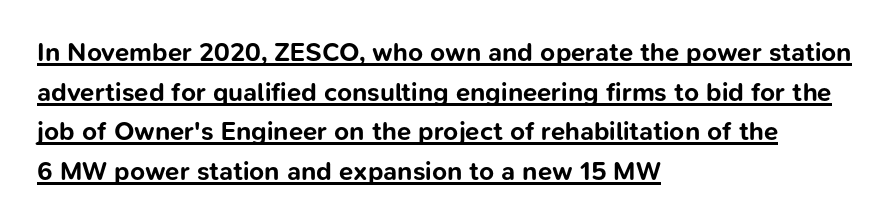
The image shows 26 px bold type, upright; set left-aligned, normal line spacing (1.52x), normal letter spacing, underlined.
